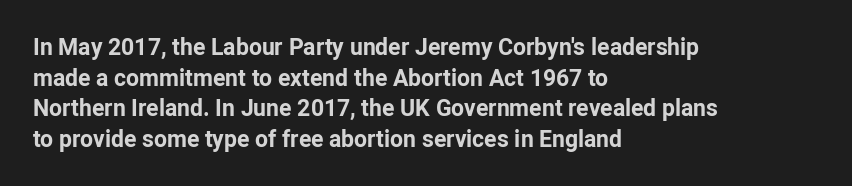
The image shows 23 px bold type, upright; set left-aligned, normal line spacing (1.33x), normal letter spacing, not underlined.
